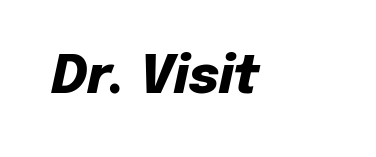
The image shows 53 px heavy type, italic (leaning right); set normal letter spacing, not underlined; low stroke contrast and a medium x-height.
